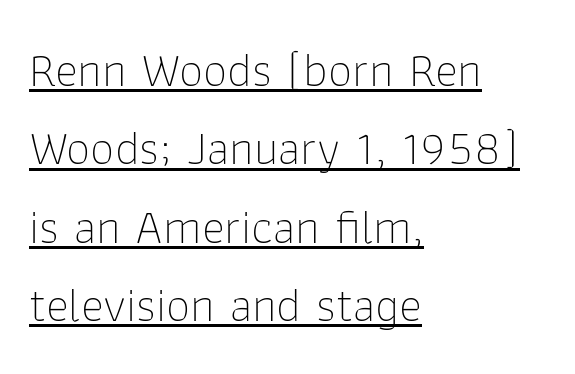
Q: Is the text bold? A: No.
Q: Is the text italic (slanted)? A: No, it is upright.
Q: Is the typeface a serif or a sans-serif typeface? A: Sans-serif.
Q: Is the text underlined? A: Yes.
Q: How is the paragraph aligned? A: Left-aligned.
Q: Is the spacing between letters normal or unusually wide? A: Normal.
Q: Is the spacing between lines tight, normal or loose? A: Normal.
Q: Width (condensed, normal, or wide)? A: Normal.
Q: Stroke contrast? A: Low.
Q: x-height? A: Medium.
Q: Monospaced? A: No.
